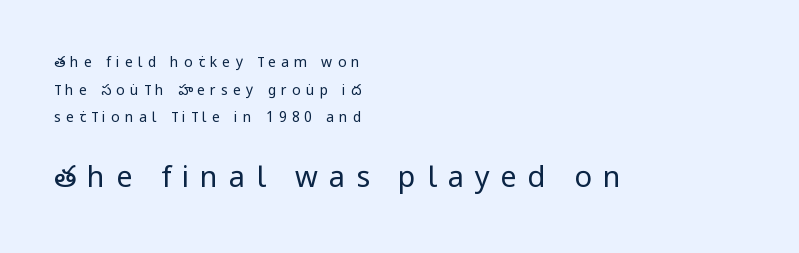
{"serif": "no", "italic": "no", "bold": "no", "weight": "regular", "width": "condensed", "stroke_contrast": "low", "x_height": "large", "monospaced": "no", "underline": "no", "align": "left", "line_spacing": "loose", "line_spacing_ratio": 1.97, "letter_spacing": "wide", "letter_spacing_em": 0.37, "larger_block": "second", "size_ratio": 2.07, "glyph_px": 29}
